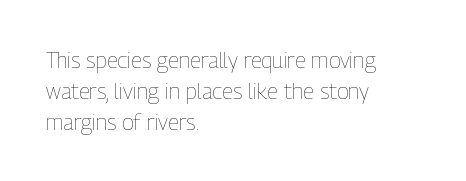
The image shows 22 px text type, upright; set left-aligned, normal line spacing (1.4x), normal letter spacing, not underlined.
